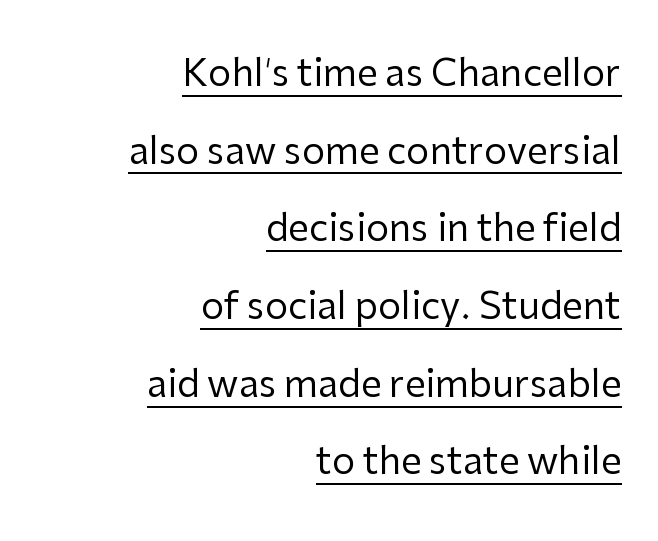
{"serif": "no", "italic": "no", "bold": "no", "weight": "regular", "width": "normal", "stroke_contrast": "low", "x_height": "medium", "monospaced": "no", "underline": "yes", "align": "right", "line_spacing": "loose", "line_spacing_ratio": 2.1, "letter_spacing": "normal", "letter_spacing_em": 0.0, "glyph_px": 37}
